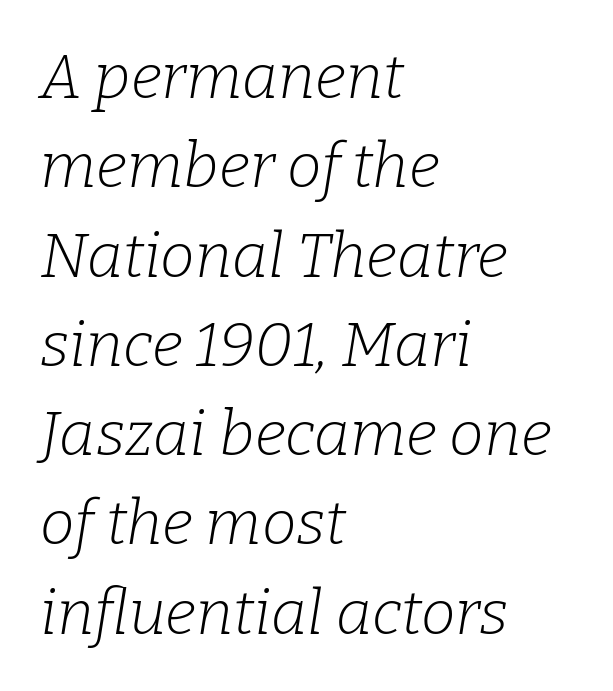
{"serif": "yes", "italic": "yes", "lean": "right", "slant_degrees": 9, "bold": "no", "weight": "light", "width": "normal", "stroke_contrast": "low", "x_height": "medium", "monospaced": "no", "underline": "no", "align": "left", "line_spacing": "normal", "line_spacing_ratio": 1.44, "letter_spacing": "normal", "letter_spacing_em": 0.0, "glyph_px": 62}
